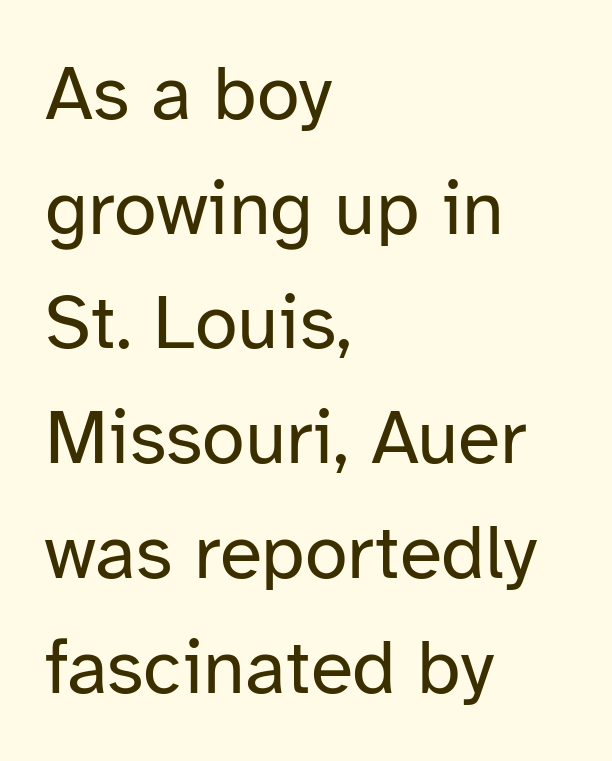
Unbolded letterforms with no extra heft. These lines are rendered in a variable-pitch font. Anything drawn beneath the words? Only blank space. The type sits square on the baseline with zero lean.
